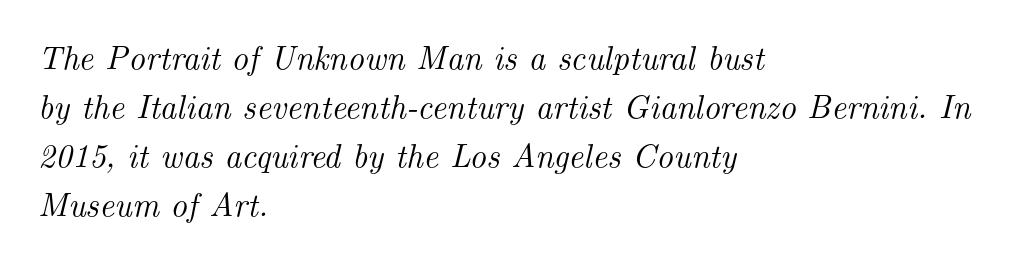
The image shows 33 px serif type, italic (leaning right); set left-aligned, normal line spacing (1.48x), normal letter spacing, not underlined; medium stroke contrast and a small x-height.
